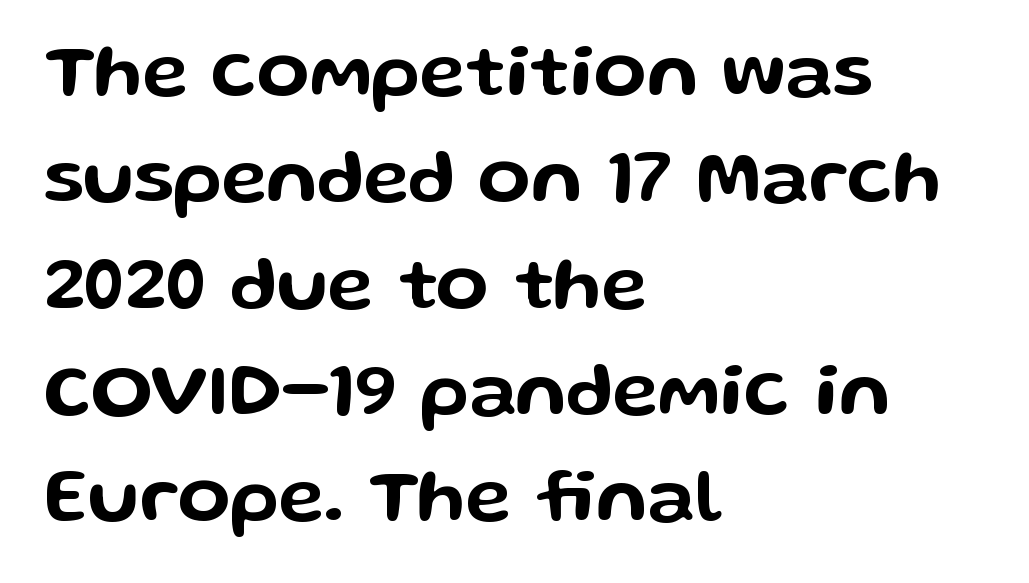
{"serif": "no", "italic": "no", "width": "wide", "stroke_contrast": "low", "x_height": "medium", "monospaced": "no", "underline": "no", "align": "left", "line_spacing": "normal", "line_spacing_ratio": 1.38, "letter_spacing": "normal", "letter_spacing_em": 0.0, "glyph_px": 77}
